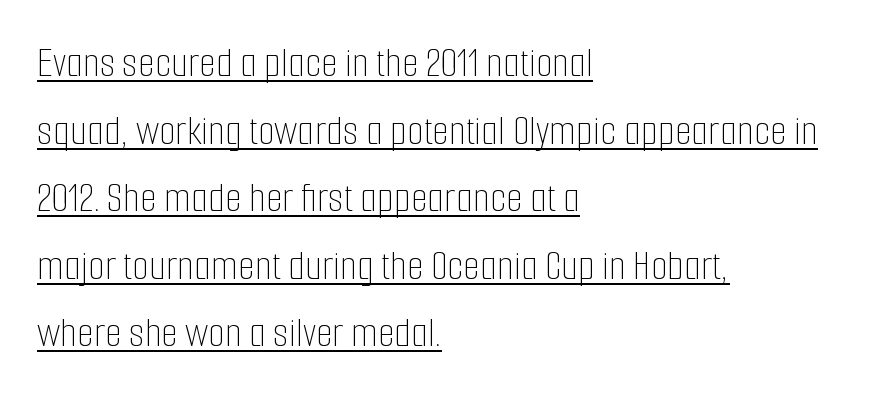
Q: Is the text bold? A: No.
Q: Is the text italic (slanted)? A: No, it is upright.
Q: Is the text underlined? A: Yes.
Q: How is the paragraph aligned? A: Left-aligned.
Q: Is the spacing between letters normal or unusually wide? A: Normal.
Q: Is the spacing between lines tight, normal or loose? A: Normal.
Q: Width (condensed, normal, or wide)? A: Condensed.
Q: Stroke contrast? A: Low.
Q: x-height? A: Medium.
Q: Monospaced? A: No.
